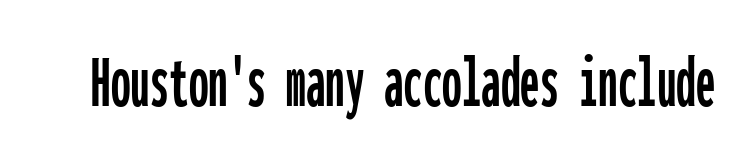
The image shows 78 px condensed sans-serif type, upright, monospaced; set normal letter spacing, not underlined; low stroke contrast and a medium x-height.
